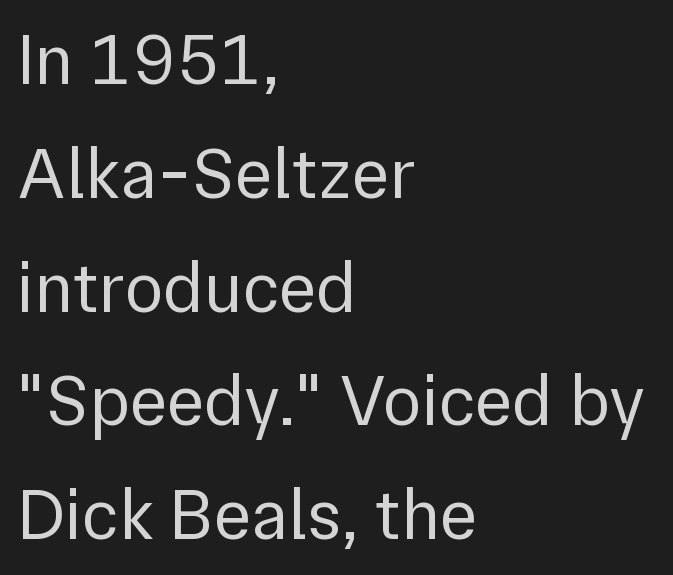
The image shows 72 px regular-weight sans-serif type, upright; set left-aligned, normal line spacing (1.58x), normal letter spacing, not underlined; low stroke contrast and a medium x-height.
